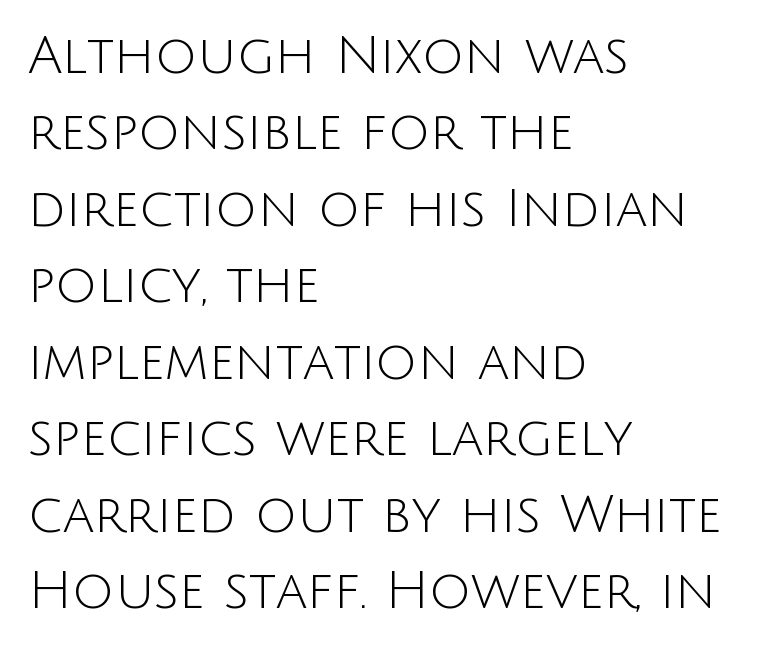
{"serif": "no", "italic": "no", "bold": "no", "weight": "light", "width": "normal", "stroke_contrast": "low", "x_height": "large", "monospaced": "no", "underline": "no", "align": "left", "line_spacing": "normal", "line_spacing_ratio": 1.47, "letter_spacing": "normal", "letter_spacing_em": 0.0, "glyph_px": 52}
